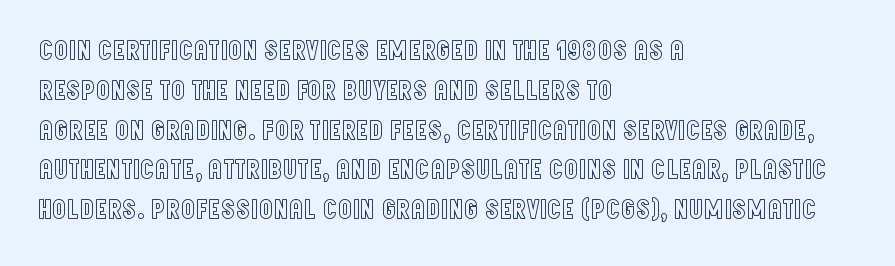
Varying glyph widths throughout — classic text-font behaviour. Nope, not italic — everything's standing straight. Notice how descenders clear the ascenders below comfortably — that's standard leading. Reading down the block, your eye returns to a fixed left position each line. Spacing between characters is what you'd get straight out of the box.
